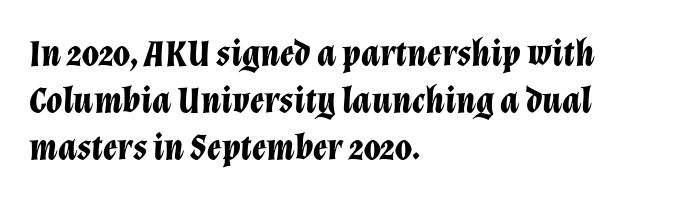
Has an underline been added? It has not. Caption: multi-line text, flush left, ragged right. Posture: slanted. Set as a true bold cut, around the 700 mark. Does extra space separate the letters? No, they use regular spacing.
